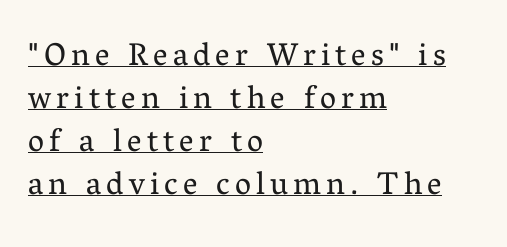
Q: Is the text bold? A: No.
Q: Is the text italic (slanted)? A: No, it is upright.
Q: Is the typeface a serif or a sans-serif typeface? A: Serif.
Q: Is the text underlined? A: Yes.
Q: How is the paragraph aligned? A: Left-aligned.
Q: Is the spacing between lines tight, normal or loose? A: Normal.
Q: Width (condensed, normal, or wide)? A: Normal.
Q: Stroke contrast? A: Medium.
Q: x-height? A: Medium.
Q: Monospaced? A: No.
